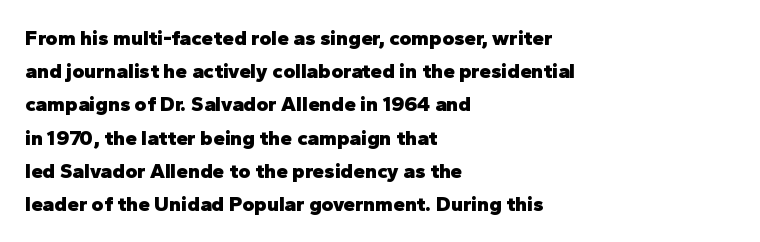
The image shows 21 px bold type, upright; set left-aligned, normal line spacing (1.58x), normal letter spacing, not underlined.
